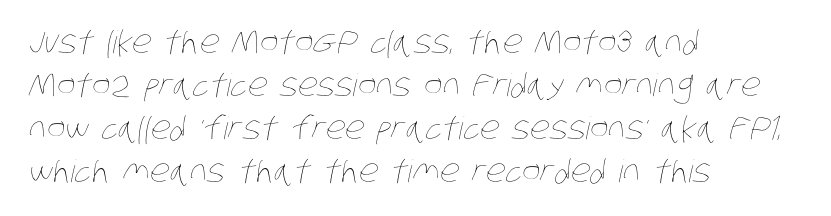
The rows are spaced the way most documents space them. Line starts are locked; line ends wander. Any mark beneath the type? The region is blank. The font sits on the lighter half of the weight spectrum, regular included.
